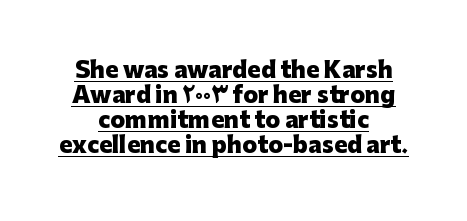
{"italic": "no", "bold": "yes", "underline": "yes", "line_spacing": "tight", "line_spacing_ratio": 1.14, "letter_spacing": "normal", "letter_spacing_em": 0.0, "glyph_px": 22}
